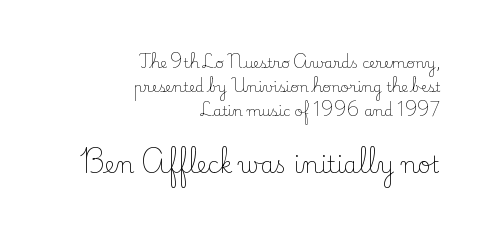
Decoration check: the copy has no underline. Leftover space on each line is placed entirely before the opening word. Vertical strokes here are truly vertical. Spacing between characters is what you'd get straight out of the box. Between these two stacked blocks, the lower one wins on size. Letters have the restrained weight of plain body copy at most.
